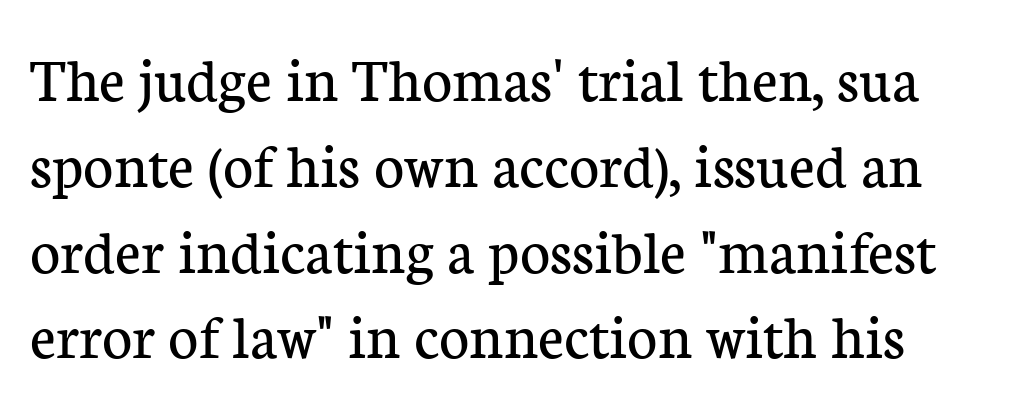
{"serif": "yes", "italic": "no", "bold": "no", "weight": "regular", "width": "normal", "stroke_contrast": "low", "x_height": "medium", "monospaced": "no", "underline": "no", "line_spacing": "normal", "line_spacing_ratio": 1.32, "letter_spacing": "normal", "letter_spacing_em": 0.0, "glyph_px": 65}
